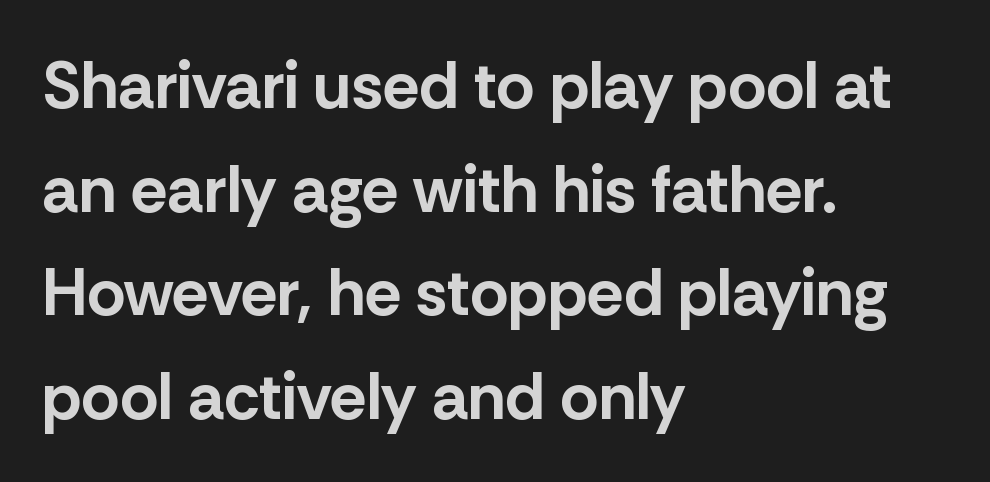
The image shows 66 px bold sans-serif type, upright; set left-aligned, normal line spacing (1.57x), normal letter spacing, not underlined; low stroke contrast and a medium x-height.
